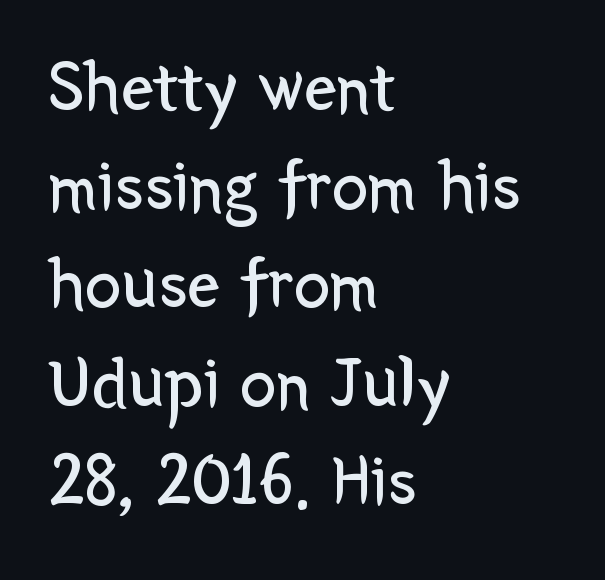
Honestly, there is no underline to notice here at all. In terms of leading, this rendering sits right in the middle. Casual observation: everything's shoved over to the left. Regarding serifs, this sample does without them. The letters advance in unequal steps, a hallmark of proportional type. Standard letterfit; no display-style spreading of the glyphs.
